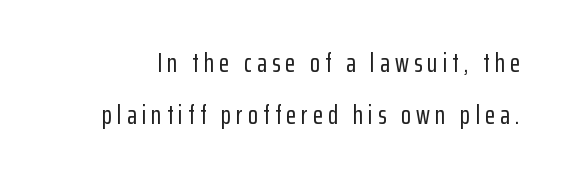
The image shows 26 px text type, upright; set loose line spacing (2.01x), unusually wide letter spacing (+0.2 em), not underlined.
